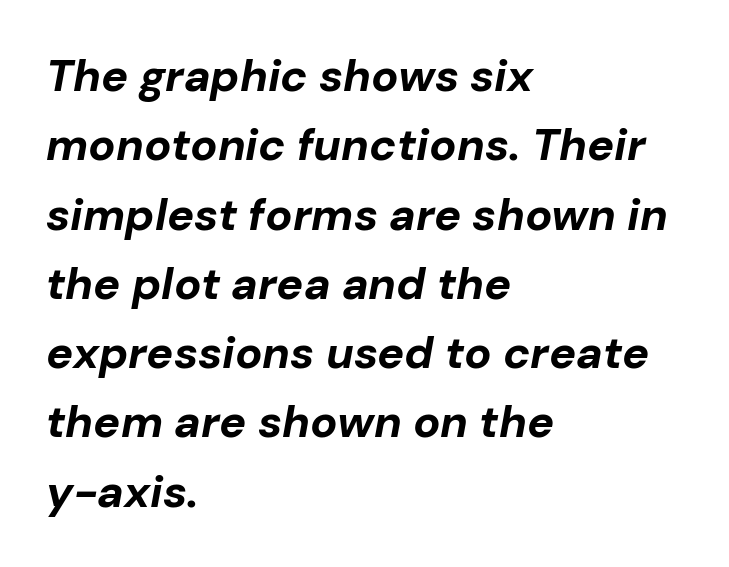
Q: Is the text bold? A: Yes.
Q: Is the text italic (slanted)? A: Yes, it leans right by about 10 degrees.
Q: Is the text underlined? A: No.
Q: How is the paragraph aligned? A: Left-aligned.
Q: Is the spacing between letters normal or unusually wide? A: Normal.
Q: Is the spacing between lines tight, normal or loose? A: Normal.
Q: Width (condensed, normal, or wide)? A: Normal.
Q: Stroke contrast? A: Low.
Q: x-height? A: Medium.
Q: Monospaced? A: No.
